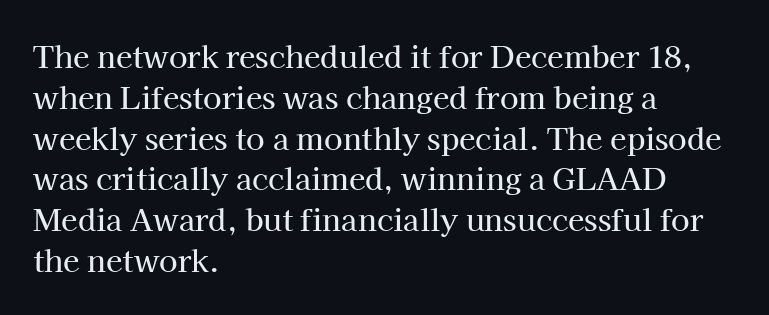
{"serif": "yes", "italic": "no", "width": "normal", "stroke_contrast": "high", "x_height": "medium", "monospaced": "no", "underline": "no", "align": "left", "line_spacing": "normal", "line_spacing_ratio": 1.36, "letter_spacing": "normal", "letter_spacing_em": 0.0, "glyph_px": 30}
